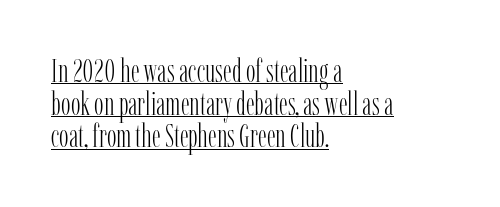
The image shows 32 px light, condensed serif type, upright; set left-aligned, tight line spacing (1.02x), normal letter spacing, underlined; low stroke contrast and a medium x-height.
